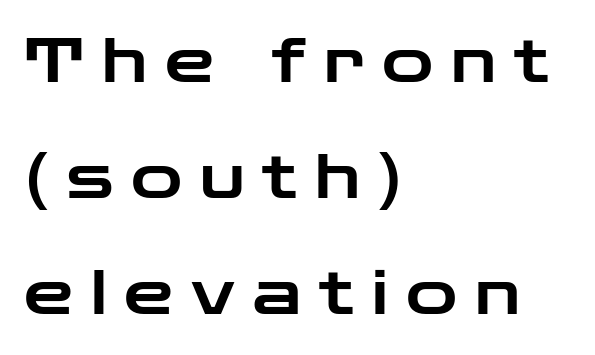
No italicization has been applied; the sample stays upright. Do the characters align in a grid? No, the font is proportional. The paragraph shown leans on its left margin. How are the letters spaced? Widely, with obvious added tracking. Grotesque or geometric, the face here clearly has no serifs. A bare baseline throughout the passage.
